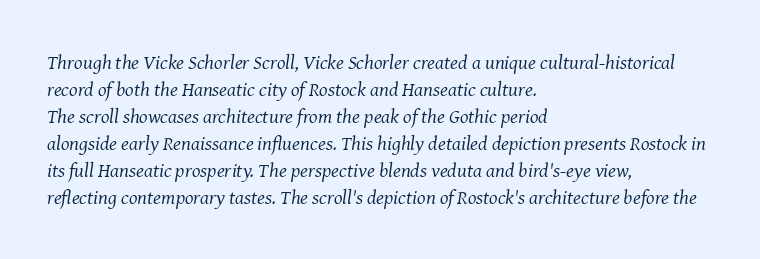
The image shows 20 px text type, italic (leaning right); set left-aligned, normal line spacing (1.35x), normal letter spacing, not underlined.
